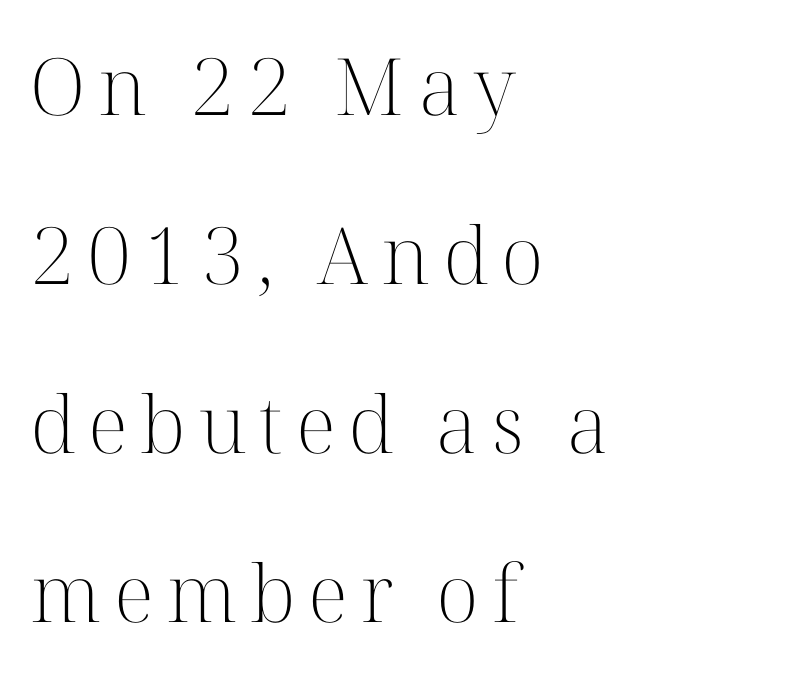
The image shows 79 px light serif type, upright; set left-aligned, loose line spacing (2.14x), not underlined; high stroke contrast and a medium x-height.
